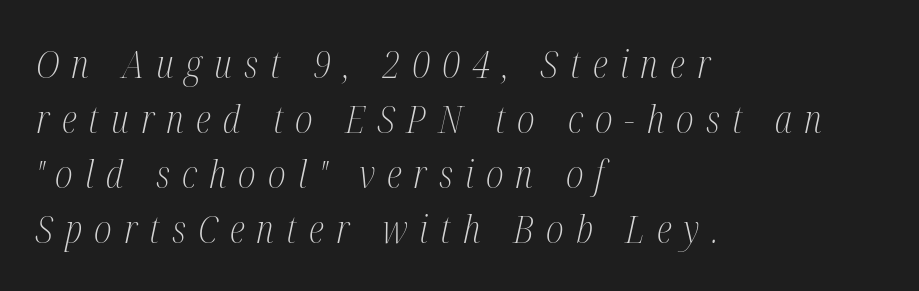
{"serif": "yes", "italic": "yes", "lean": "right", "slant_degrees": 12, "bold": "no", "weight": "light", "width": "condensed", "stroke_contrast": "medium", "x_height": "medium", "monospaced": "no", "underline": "no", "align": "left", "line_spacing": "normal", "line_spacing_ratio": 1.41, "letter_spacing": "wide", "letter_spacing_em": 0.31, "glyph_px": 39}
